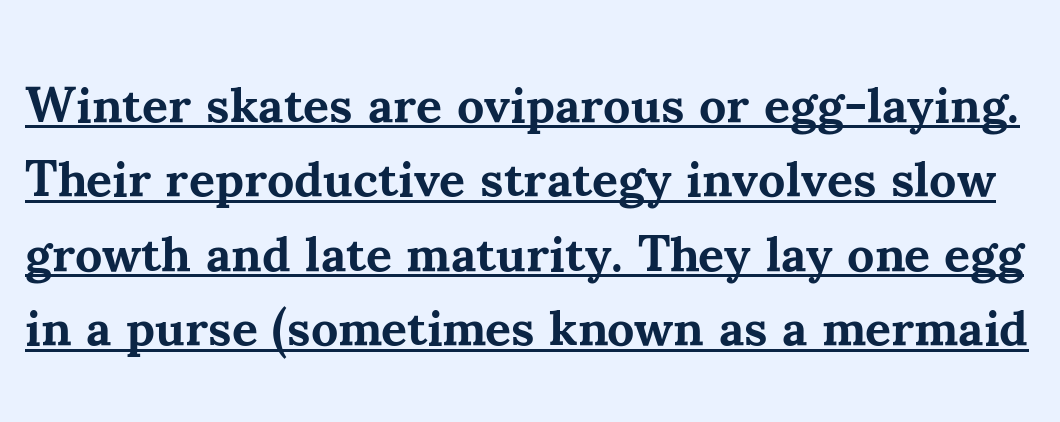
Leading matches the norm, producing a regular column. Each letter keeps its own natural width here, so spacing adapts to shape. The glyphs are accompanied by a horizontal stroke just below them. Notice how the stems are strictly vertical — no italics here. A serif font was chosen for this passage. Does extra space separate the letters? No, they use regular spacing.
